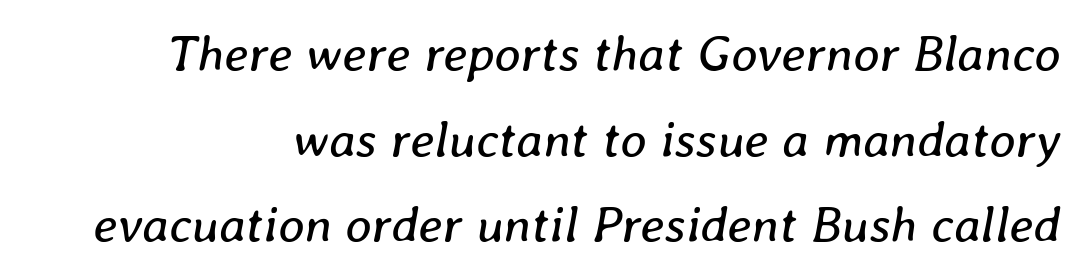
Q: Is the text bold? A: No.
Q: Is the text italic (slanted)? A: Yes, it leans right by about 8 degrees.
Q: Is the text underlined? A: No.
Q: Is the spacing between letters normal or unusually wide? A: Normal.
Q: Is the spacing between lines tight, normal or loose? A: Normal.
Q: Width (condensed, normal, or wide)? A: Normal.
Q: Stroke contrast? A: Low.
Q: x-height? A: Medium.
Q: Monospaced? A: No.
